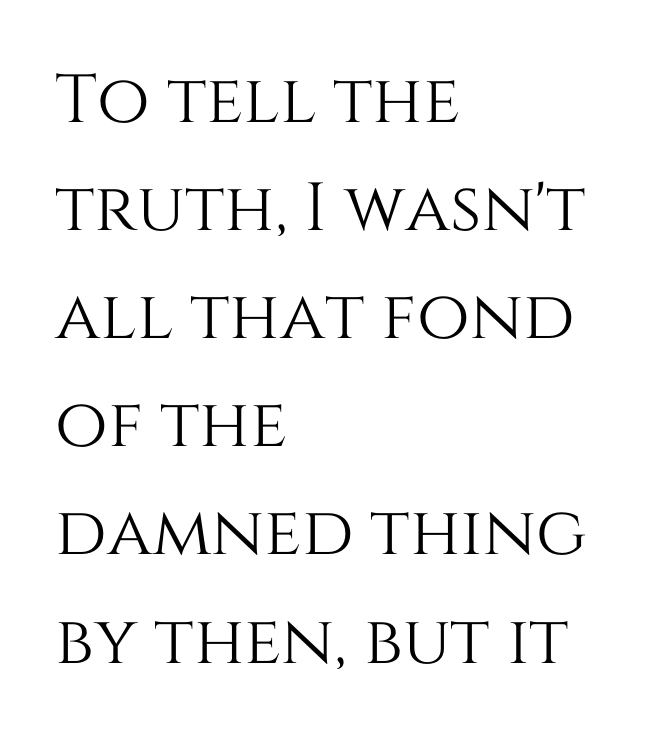
{"italic": "no", "width": "normal", "stroke_contrast": "medium", "x_height": "large", "monospaced": "no", "underline": "no", "align": "left", "line_spacing": "normal", "line_spacing_ratio": 1.59, "letter_spacing": "normal", "letter_spacing_em": 0.0, "glyph_px": 68}
